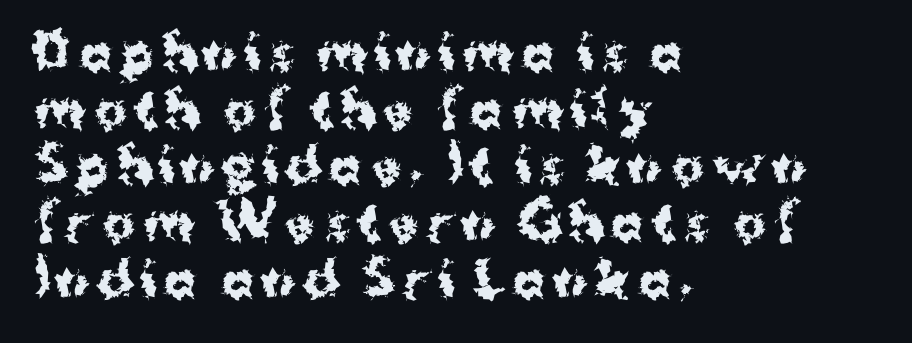
Q: Is the text bold? A: Yes.
Q: Is the text italic (slanted)? A: No, it is upright.
Q: Is the typeface a serif or a sans-serif typeface? A: Sans-serif.
Q: Is the text underlined? A: No.
Q: How is the paragraph aligned? A: Left-aligned.
Q: Width (condensed, normal, or wide)? A: Normal.
Q: Stroke contrast? A: Medium.
Q: x-height? A: Medium.
Q: Monospaced? A: No.
